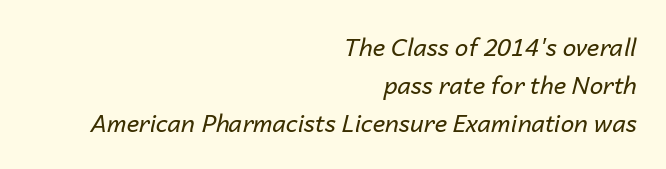
There's an unmistakable incline to the writing here. Inter-character spacing is left at the font's built-in metrics. The specimen omits any rule beneath the text block's lines. Weight class: somewhere from thin through regular.
